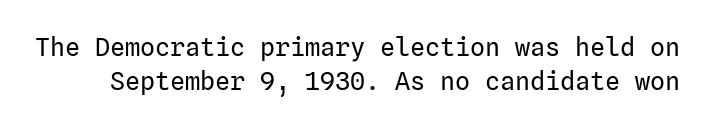
The space between consecutive lines is moderate. This reads as an unemphasized weight, regular at the heaviest. The lettering stays uniformly vertical, giving the passage a roman look. The rendering keeps characters at their native spacing. The foot of each line stays bare and open.
